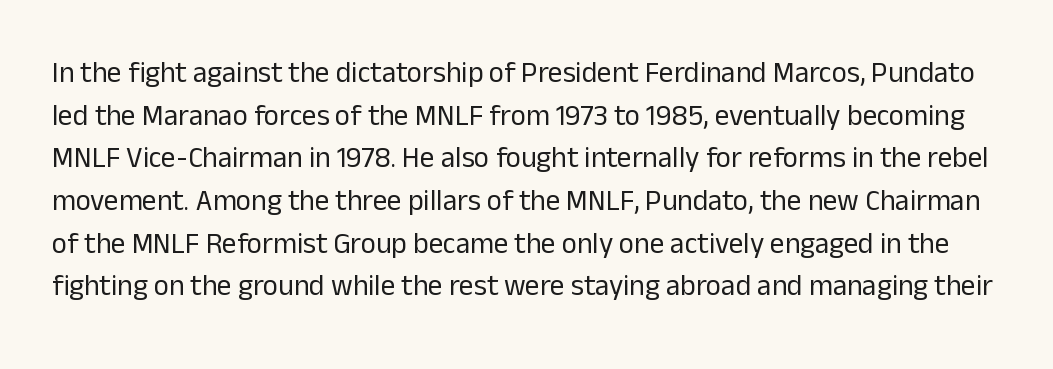
{"serif": "no", "italic": "no", "bold": "no", "weight": "regular", "width": "normal", "stroke_contrast": "low", "x_height": "medium", "monospaced": "no", "underline": "no", "line_spacing": "normal", "line_spacing_ratio": 1.47, "letter_spacing": "normal", "letter_spacing_em": 0.0, "glyph_px": 29}
